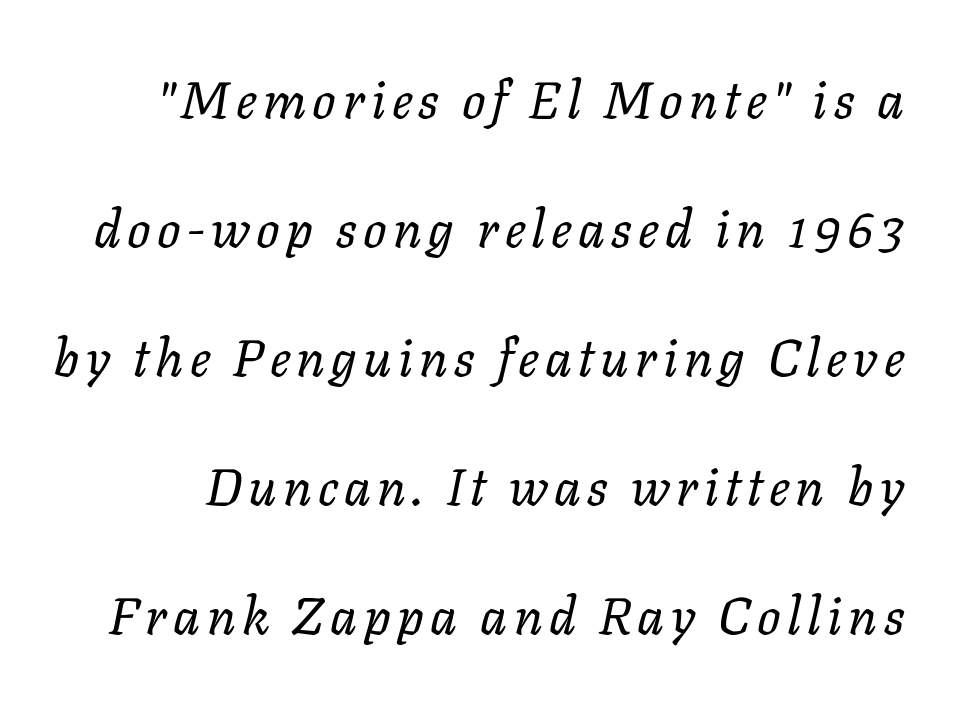
Q: Is the text bold? A: No.
Q: Is the text italic (slanted)? A: Yes, it leans right by about 11 degrees.
Q: Is the text underlined? A: No.
Q: Is the spacing between lines tight, normal or loose? A: Loose.
Q: Width (condensed, normal, or wide)? A: Normal.
Q: Stroke contrast? A: Low.
Q: x-height? A: Medium.
Q: Monospaced? A: No.
